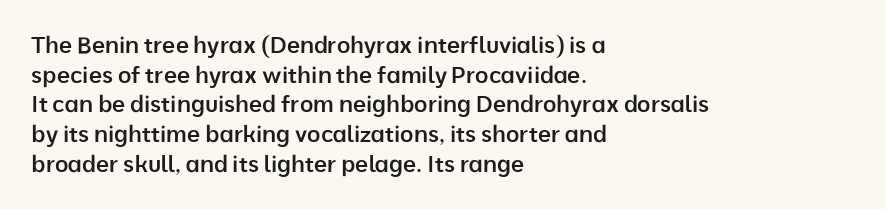
Q: Is the text bold? A: Semi-bold.
Q: Is the text italic (slanted)? A: No, it is upright.
Q: Is the text underlined? A: No.
Q: How is the paragraph aligned? A: Left-aligned.
Q: Is the spacing between letters normal or unusually wide? A: Normal.
Q: Is the spacing between lines tight, normal or loose? A: Normal.
